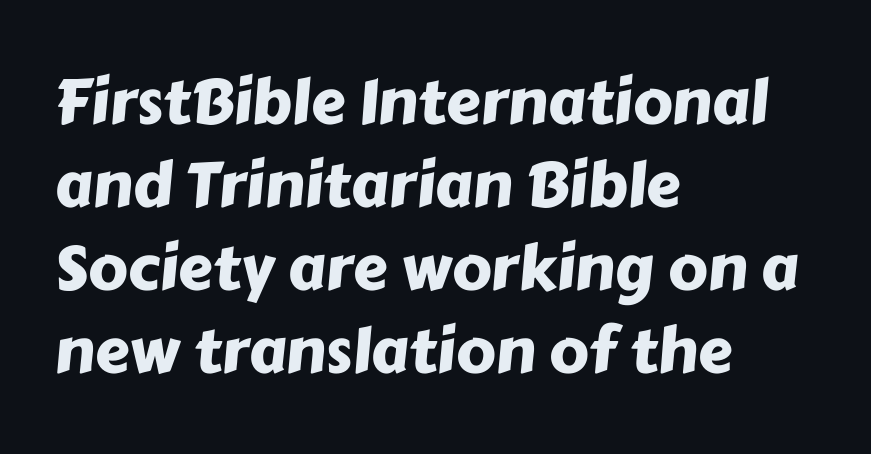
Q: Is the typeface a serif or a sans-serif typeface? A: Sans-serif.
Q: Is the text underlined? A: No.
Q: How is the paragraph aligned? A: Left-aligned.
Q: Is the spacing between letters normal or unusually wide? A: Normal.
Q: Is the spacing between lines tight, normal or loose? A: Normal.
Q: Width (condensed, normal, or wide)? A: Normal.
Q: Stroke contrast? A: Low.
Q: x-height? A: Medium.
Q: Monospaced? A: No.
